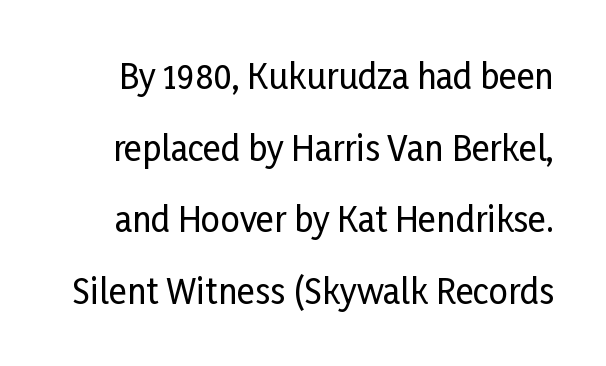
The image shows 34 px condensed sans-serif type, upright; set loose line spacing (2.11x), normal letter spacing, not underlined; low stroke contrast and a medium x-height.
